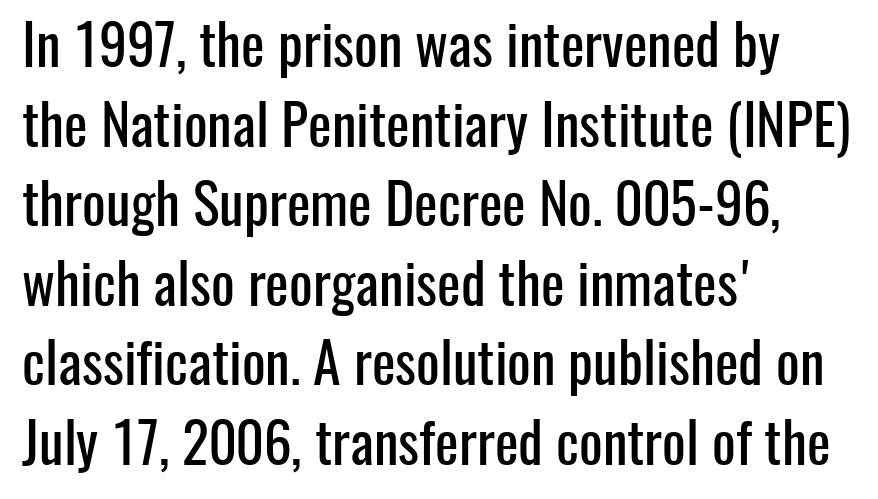
A typesetter would call this leading conventional body-copy spacing. The font family rendered here belongs to the sans-serif group. Lines of text with bare space underneath. Between one letter and the next there's only the usual sliver of space.
